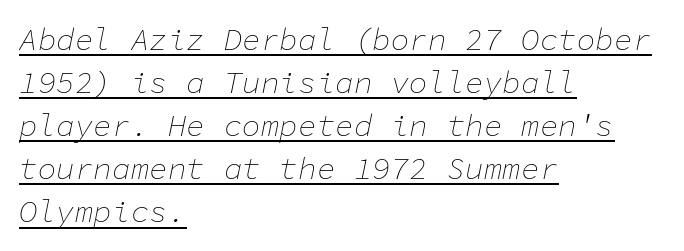
{"italic": "yes", "lean": "right", "slant_degrees": 11, "bold": "no", "weight": "thin", "width": "normal", "stroke_contrast": "low", "x_height": "medium", "monospaced": "yes", "underline": "yes", "align": "left", "line_spacing": "normal", "line_spacing_ratio": 1.39, "letter_spacing": "normal", "letter_spacing_em": 0.0, "glyph_px": 31}
